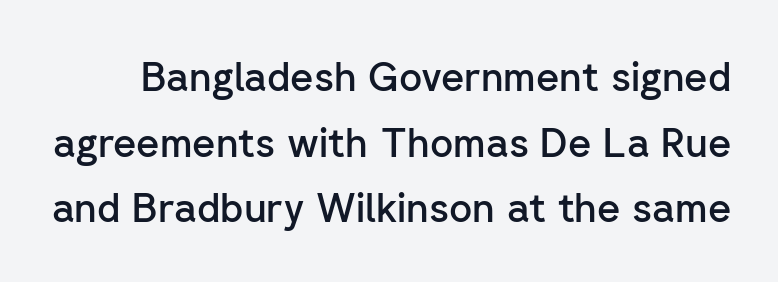
In terms of weight, the rendering is demibold, just under bold. What stands out about the letter spacing? Nothing — it is the standard amount. The rows are spaced the way most documents space them. Style check: upright. Check where the strokes stop: nothing finishes them off — pure sans. The passage shown is typed in a proportional face where columns would drift.
